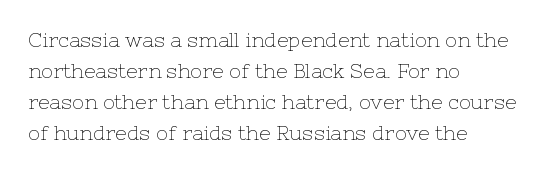
The image shows 20 px text type, upright; set left-aligned, normal line spacing (1.55x), normal letter spacing, not underlined.
